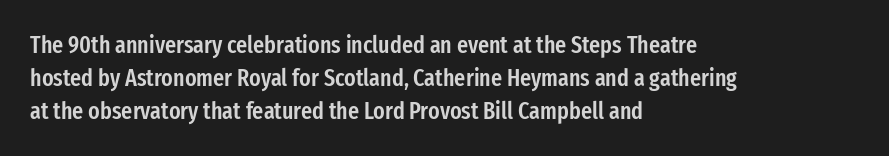
The image shows 24 px text type, upright; set left-aligned, normal line spacing (1.37x), normal letter spacing, not underlined.
